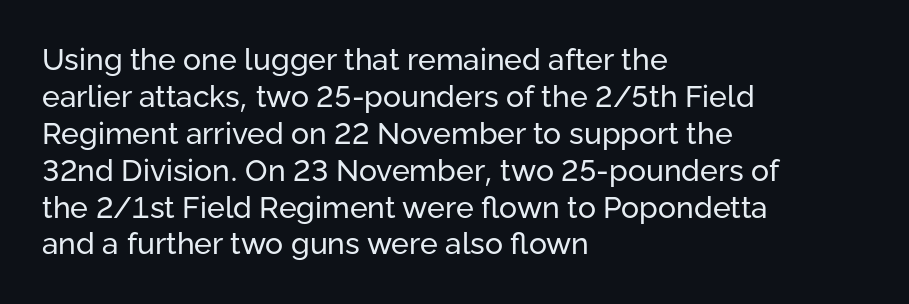
The image shows 30 px regular-weight sans-serif type, upright; set left-aligned, line spacing 1.23x, normal letter spacing, not underlined; low stroke contrast and a medium x-height.
